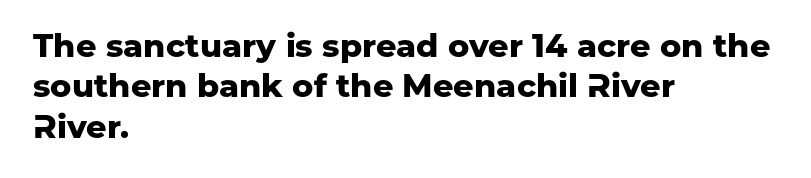
Q: Is the text bold? A: Yes.
Q: Is the text italic (slanted)? A: No, it is upright.
Q: Is the typeface a serif or a sans-serif typeface? A: Sans-serif.
Q: Is the text underlined? A: No.
Q: How is the paragraph aligned? A: Left-aligned.
Q: Is the spacing between letters normal or unusually wide? A: Normal.
Q: Is the spacing between lines tight, normal or loose? A: Normal.
Q: Width (condensed, normal, or wide)? A: Normal.
Q: Stroke contrast? A: Low.
Q: x-height? A: Medium.
Q: Monospaced? A: No.
